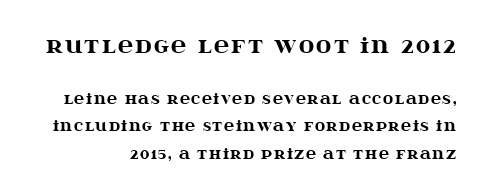
{"italic": "no", "bold": "yes", "underline": "no", "line_spacing": "loose", "line_spacing_ratio": 1.96, "larger_block": "first", "size_ratio": 1.5, "glyph_px": 21}
